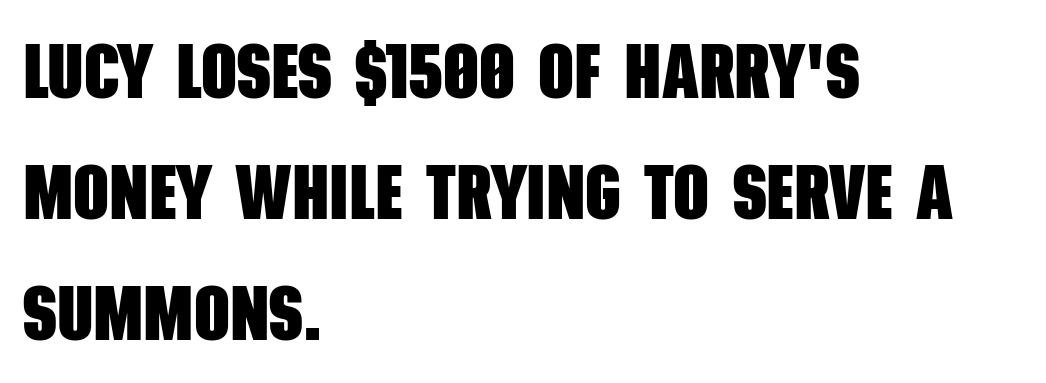
The image shows 78 px heavy, condensed sans-serif type; set left-aligned, normal line spacing (1.55x), normal letter spacing, not underlined; low stroke contrast and a large x-height.
